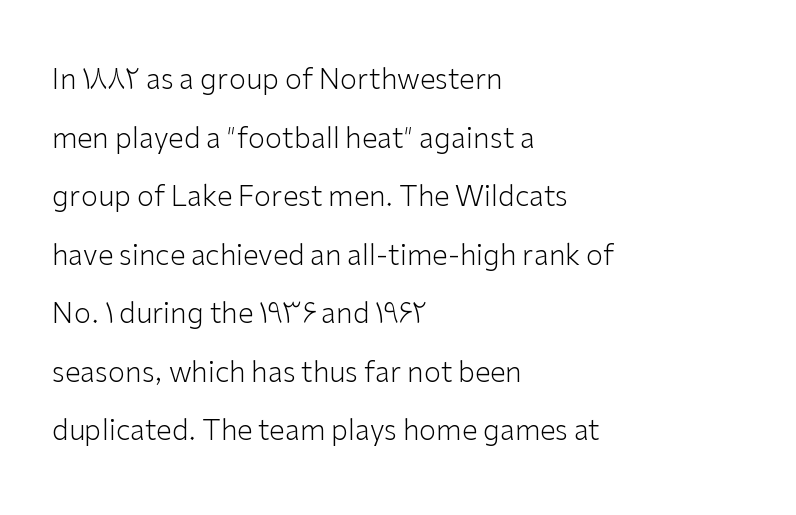
The image shows 28 px light sans-serif type, upright; set left-aligned, loose line spacing (2.09x), normal letter spacing, not underlined; low stroke contrast and a medium x-height.
